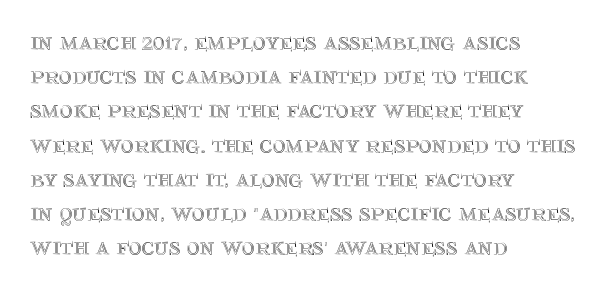
Q: Is the text italic (slanted)? A: No, it is upright.
Q: Is the text underlined? A: No.
Q: How is the paragraph aligned? A: Left-aligned.
Q: Is the spacing between letters normal or unusually wide? A: Normal.
Q: Is the spacing between lines tight, normal or loose? A: Normal.
